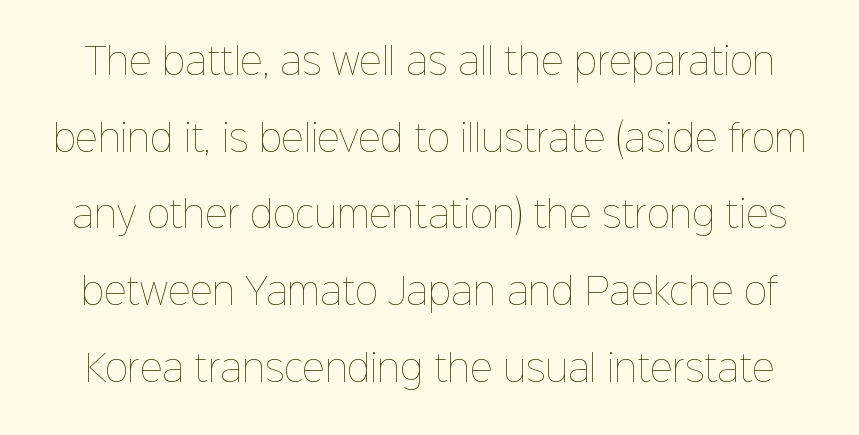
{"italic": "no", "bold": "no", "weight": "thin", "width": "normal", "stroke_contrast": "low", "x_height": "medium", "monospaced": "no", "underline": "no", "line_spacing": "loose", "line_spacing_ratio": 2.19, "letter_spacing": "normal", "letter_spacing_em": 0.0, "glyph_px": 35}
